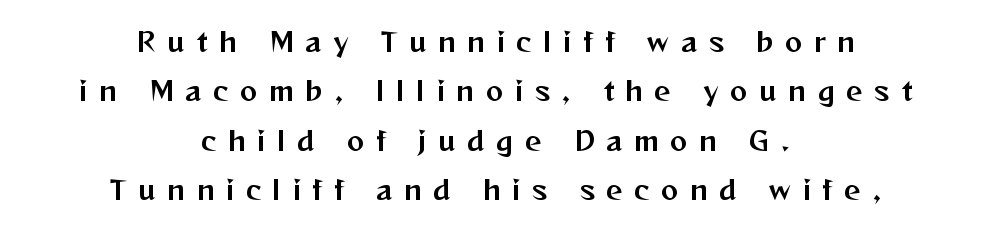
The image shows 26 px text type, upright; set centered, loose line spacing (1.9x), unusually wide letter spacing (+0.45 em), not underlined.
